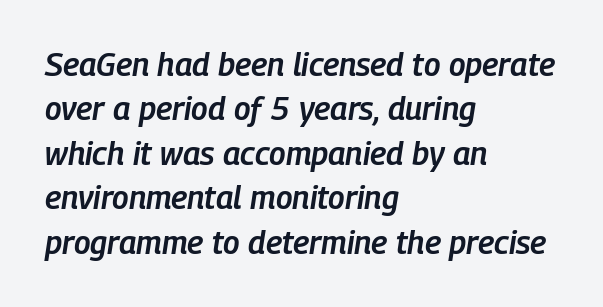
{"italic": "yes", "lean": "right", "slant_degrees": 9, "bold": "semi", "weight": "semibold", "width": "condensed", "stroke_contrast": "low", "x_height": "medium", "monospaced": "no", "underline": "no", "align": "left", "line_spacing": "normal", "line_spacing_ratio": 1.39, "letter_spacing": "normal", "letter_spacing_em": 0.0, "glyph_px": 32}
